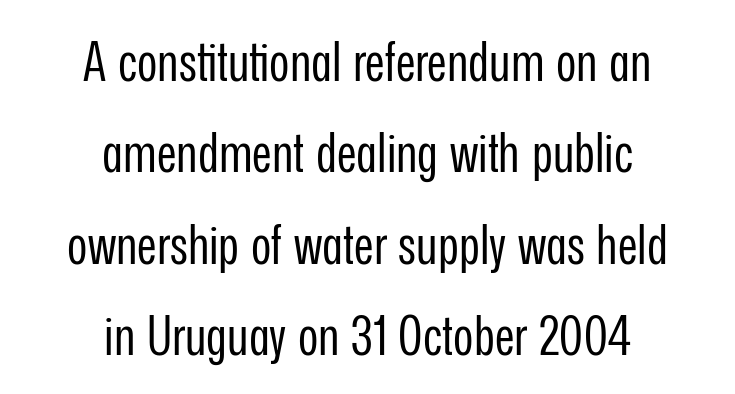
The image shows 55 px regular-weight, condensed sans-serif type, upright; set centered, normal line spacing (1.66x), normal letter spacing, not underlined; low stroke contrast and a medium x-height.
